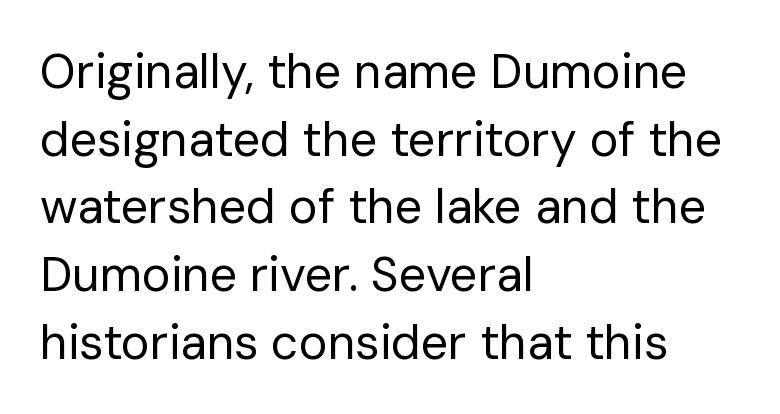
The image shows 48 px regular-weight sans-serif type, upright; set left-aligned, normal line spacing (1.41x), normal letter spacing, not underlined; low stroke contrast and a medium x-height.
